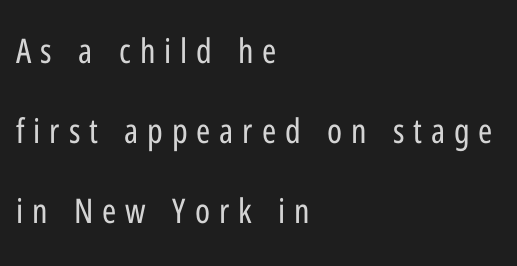
{"serif": "no", "italic": "no", "bold": "no", "weight": "regular", "width": "condensed", "stroke_contrast": "low", "x_height": "medium", "monospaced": "no", "underline": "no", "align": "left", "line_spacing": "loose", "line_spacing_ratio": 2.36, "letter_spacing": "wide", "letter_spacing_em": 0.26, "glyph_px": 34}
